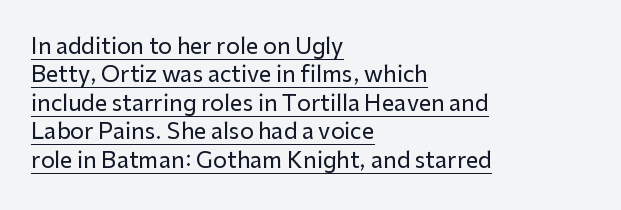
The image shows 22 px text type, upright; set left-aligned, normal line spacing (1.29x), normal letter spacing, underlined.
